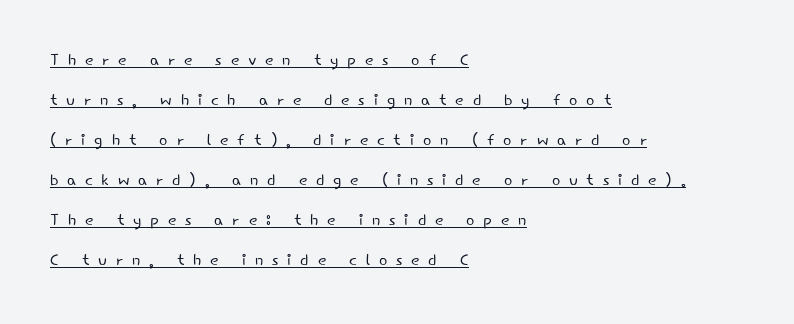
The image shows 22 px text type, upright; set left-aligned, line spacing 1.82x, unusually wide letter spacing (+0.4 em), underlined.
